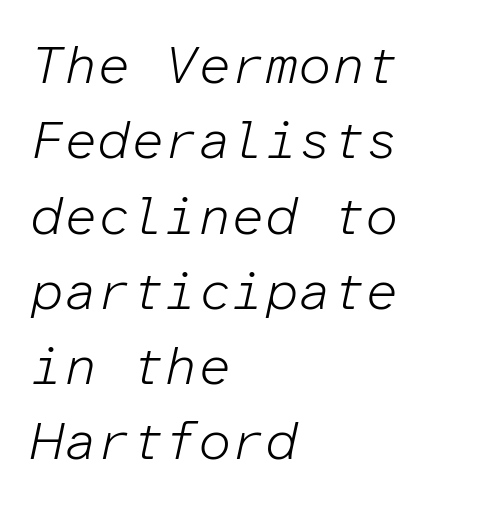
The image shows 53 px light type, italic (leaning right), monospaced; set left-aligned, normal line spacing (1.42x), normal letter spacing, not underlined; low stroke contrast and a medium x-height.
